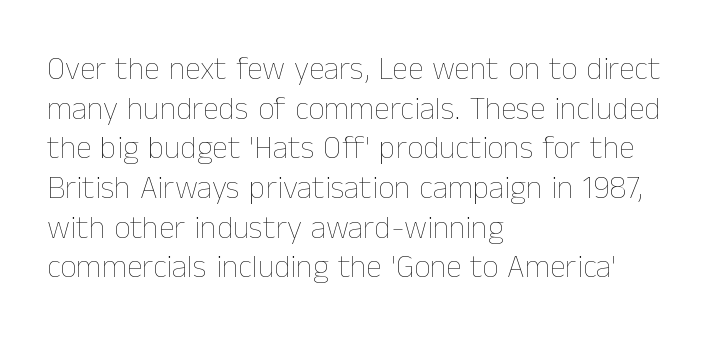
No italicization has been applied; the sample stays upright. Nobody touched the tracking dial on this one. Is the block centered? No — it sits flush against the left margin. No chunkiness to these letters — they're not bold. A bare baseline throughout the passage. The letters advance in unequal steps, a hallmark of proportional type.
